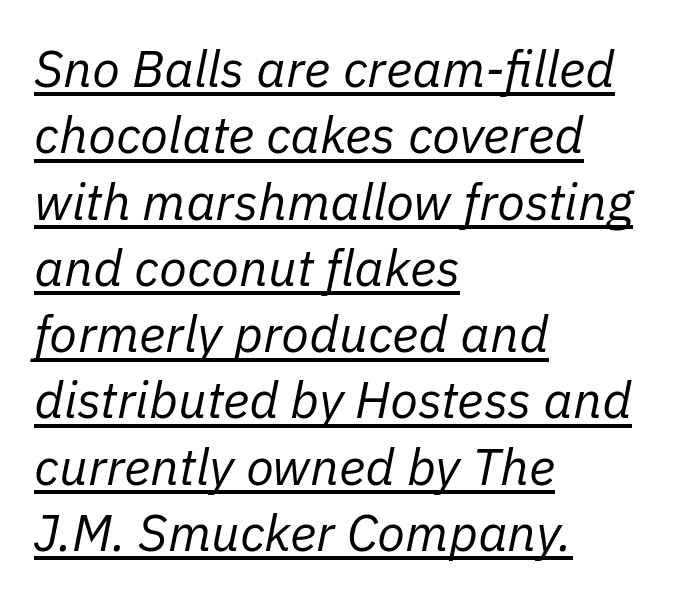
Style check: oblique. Note the varied advance widths — an 'i' is clearly narrower than an 'm'. The space between consecutive lines is moderate. Left-aligned paragraph, ragged on the right. The glyphs are accompanied by a horizontal stroke just below them. The type is set solid horizontally, with unmodified tracking.
